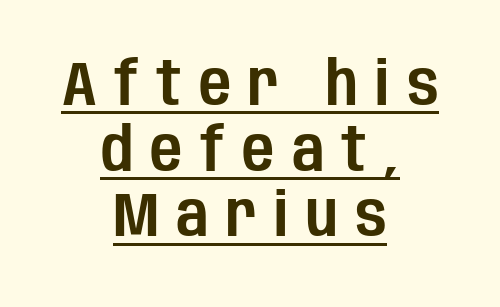
Q: Is the text italic (slanted)? A: No, it is upright.
Q: Is the typeface a serif or a sans-serif typeface? A: Sans-serif.
Q: Is the text underlined? A: Yes.
Q: How is the paragraph aligned? A: Centered.
Q: Is the spacing between letters normal or unusually wide? A: Unusually wide.
Q: Is the spacing between lines tight, normal or loose? A: Tight.
Q: Width (condensed, normal, or wide)? A: Condensed.
Q: Stroke contrast? A: Low.
Q: x-height? A: Large.
Q: Monospaced? A: No.
